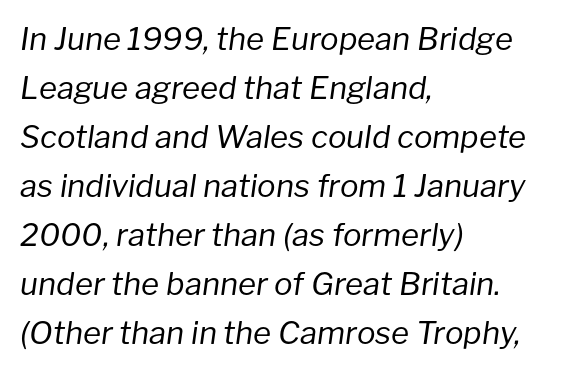
Q: Is the text bold? A: No.
Q: Is the text italic (slanted)? A: Yes, it leans right by about 8 degrees.
Q: Is the text underlined? A: No.
Q: How is the paragraph aligned? A: Left-aligned.
Q: Is the spacing between letters normal or unusually wide? A: Normal.
Q: Is the spacing between lines tight, normal or loose? A: Normal.
Q: Width (condensed, normal, or wide)? A: Normal.
Q: Stroke contrast? A: Low.
Q: x-height? A: Medium.
Q: Monospaced? A: No.
